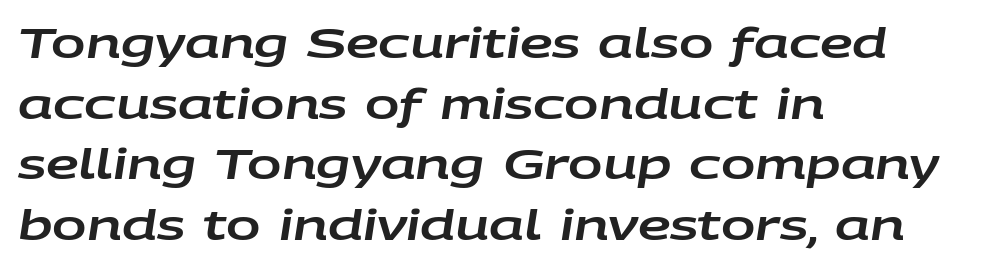
The image shows 41 px wide type, italic (leaning right); set left-aligned, normal line spacing (1.48x), normal letter spacing, not underlined; low stroke contrast and a large x-height.
